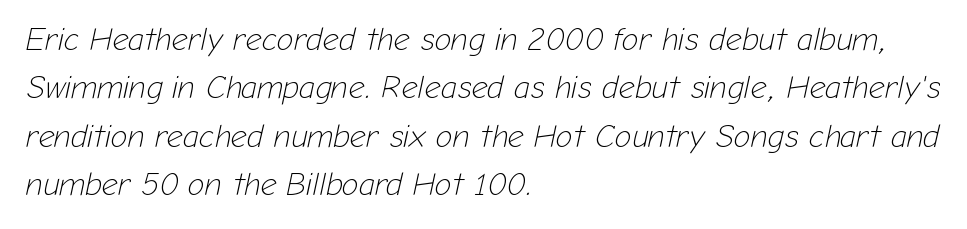
{"italic": "yes", "lean": "right", "slant_degrees": 12, "bold": "no", "weight": "light", "width": "normal", "stroke_contrast": "low", "x_height": "medium", "monospaced": "no", "underline": "no", "align": "left", "line_spacing": "normal", "line_spacing_ratio": 1.51, "letter_spacing": "normal", "letter_spacing_em": 0.0, "glyph_px": 32}
